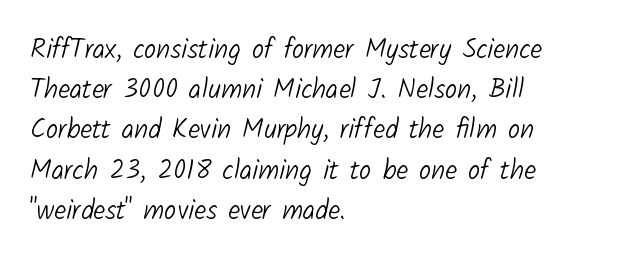
{"bold": "no", "underline": "no", "align": "left", "line_spacing": "normal", "line_spacing_ratio": 1.49, "letter_spacing": "normal", "letter_spacing_em": 0.0, "glyph_px": 27}
